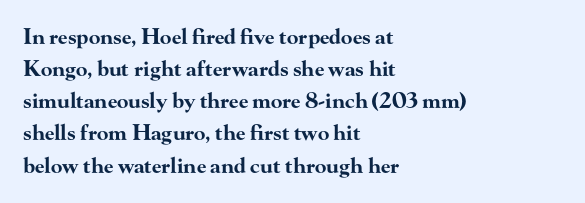
Tracking value appears to be zero — textbook default spacing. Is the type bold? Yes — the strokes are clearly thick and heavy. The block of text has a typical density, with ordinary space between rows. The rag falls on the right side of this text block. Words float on clear page, feet unadorned.
